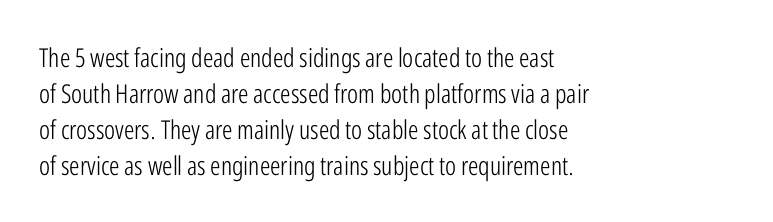
The characters are drawn with everyday or finer stroke widths. Line beginnings align vertically; line endings do not. Rule under the text: the space is simply empty. Words appear dense and cohesive because spacing is normal. Whoever set this chose a conventional vertical rhythm. Rendered with straight, roman letterforms.
